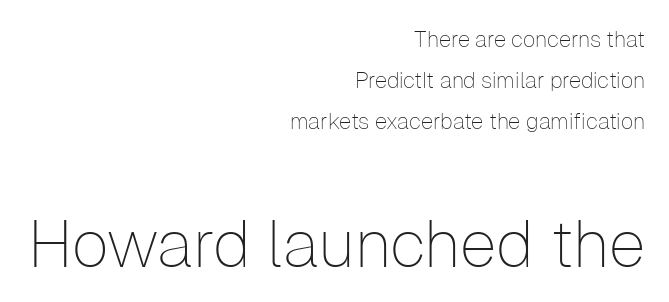
The image shows 66 px thin sans-serif type, upright; set right-aligned, line spacing 1.87x, normal letter spacing, not underlined; the second (bottom) block is 3.0x larger; low stroke contrast and a medium x-height.
